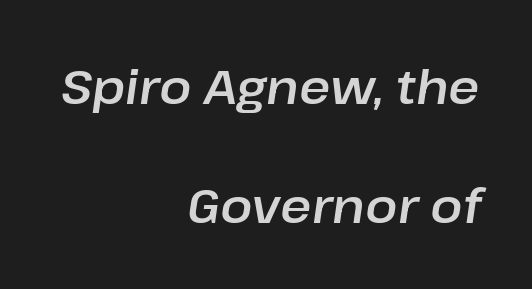
Nobody drew a line under any word here. Honestly, the rows look like they've been pulled way apart. Note the varied advance widths — an 'i' is clearly narrower than an 'm'. Posture: slanted. Default kerning and tracking; the words read as compact shapes.
